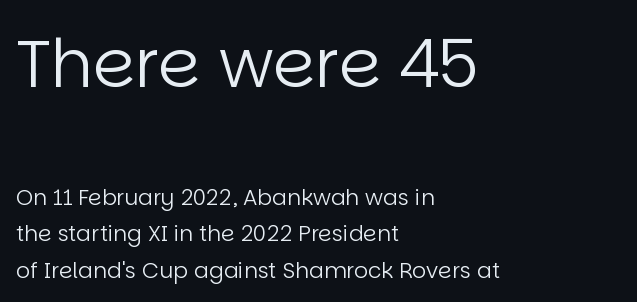
Posture: straight, roman, zero tilt. Which margin do the lines hug? The left one — the right edge is uneven. How are the letters spaced? Ordinarily, with no added tracking. A quiet, ordinary-to-light weight characterises the typeface. Vertically, the passage feels balanced, rows spaced as you'd expect.
